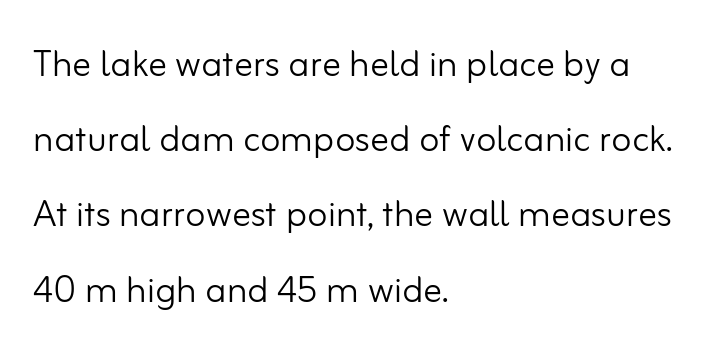
{"serif": "no", "italic": "no", "bold": "no", "weight": "light", "width": "normal", "stroke_contrast": "low", "x_height": "small", "monospaced": "no", "underline": "no", "align": "left", "line_spacing": "normal", "line_spacing_ratio": 1.6, "letter_spacing": "normal", "letter_spacing_em": 0.0, "glyph_px": 47}
